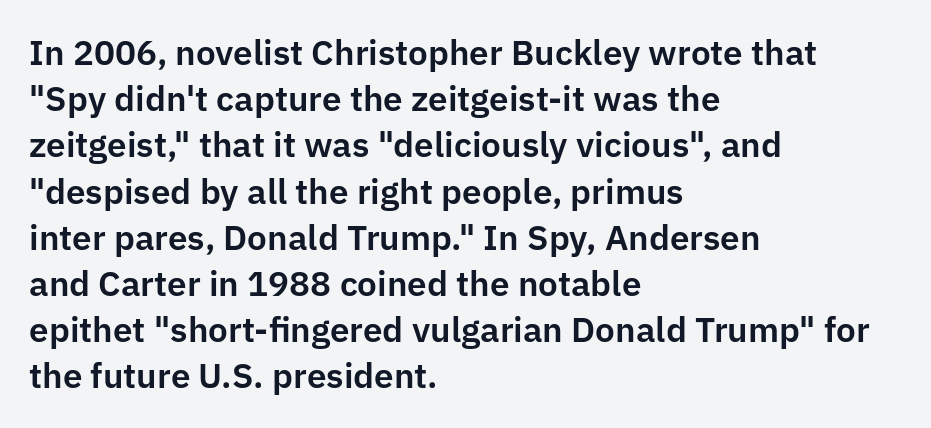
Q: Is the text italic (slanted)? A: No, it is upright.
Q: Is the typeface a serif or a sans-serif typeface? A: Sans-serif.
Q: Is the text underlined? A: No.
Q: How is the paragraph aligned? A: Left-aligned.
Q: Is the spacing between letters normal or unusually wide? A: Normal.
Q: Is the spacing between lines tight, normal or loose? A: Normal.
Q: Width (condensed, normal, or wide)? A: Normal.
Q: Stroke contrast? A: Low.
Q: x-height? A: Medium.
Q: Monospaced? A: No.
